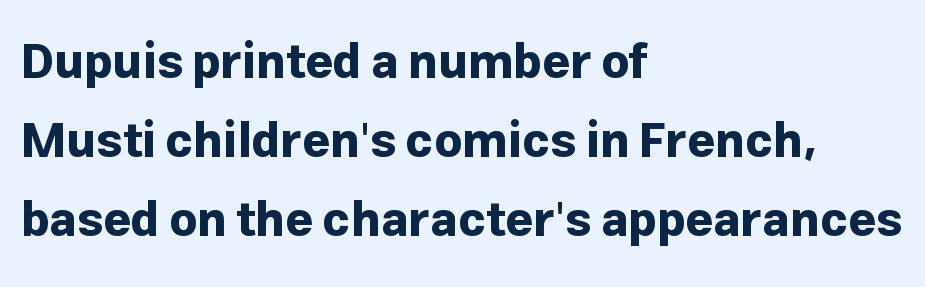
{"serif": "no", "italic": "no", "bold": "yes", "weight": "bold", "width": "normal", "stroke_contrast": "low", "x_height": "medium", "monospaced": "no", "underline": "no", "align": "left", "line_spacing": "normal", "line_spacing_ratio": 1.65, "letter_spacing": "normal", "letter_spacing_em": 0.0, "glyph_px": 48}
